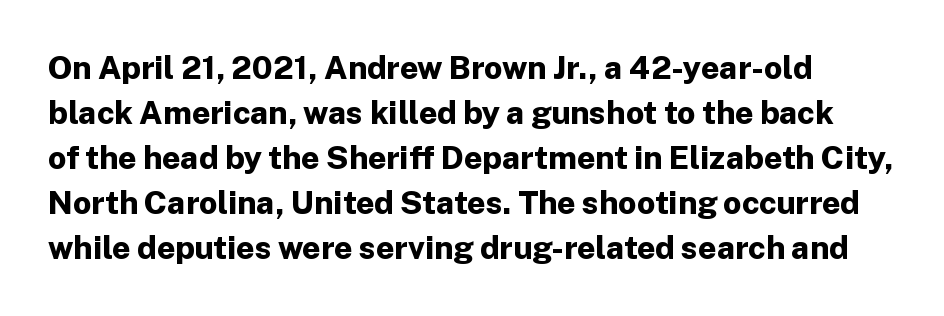
How are the letters spaced? Ordinarily, with no added tracking. This is roman type, the default non-slanted kind. Spacing verdict: proportional, widths tailored to each character. The space directly below the letters is spotless. Baseline-to-baseline distance is the conventional proportion of letter height. The sample has been set heavy, in full bold.
